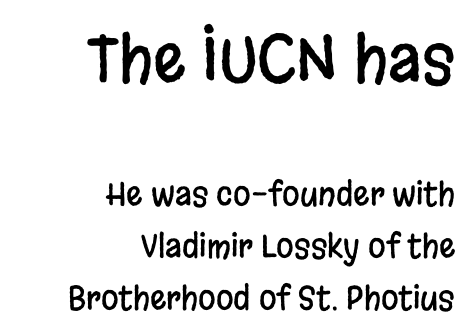
The image shows 64 px condensed sans-serif type, upright; set right-aligned, normal line spacing (1.63x), normal letter spacing, not underlined; the first (top) block is 2.0x larger; low stroke contrast and a large x-height.
